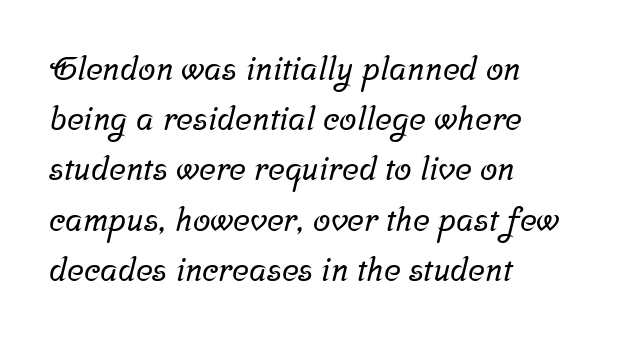
A typesetter would call this zero additional tracking. The lines are quadded left. Letters rest on an invisible, unmarked baseline.
